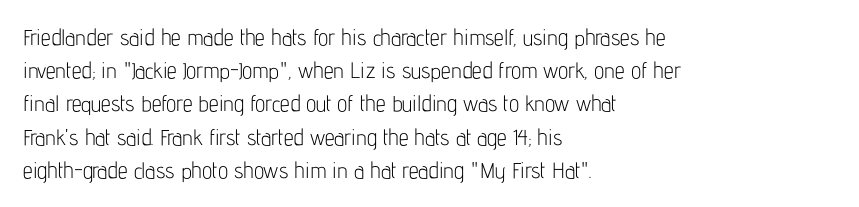
Tall strokes in this sample are plumb rather than angled. Weight: regular or lighter. Tracking value appears to be zero — textbook default spacing. The passage shown stacks its lines at a standard gap. The lines in this sample share a left origin and differ only in where they stop. Anything drawn beneath the words? Only blank space.
